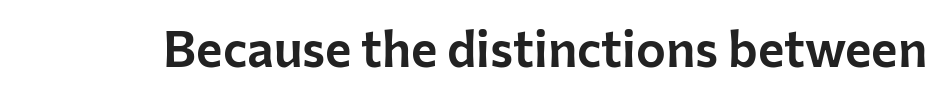
The rendering shows plain stroke endings on the letterforms — a sans-serif design. Clear beneath every line of the passage. Every character sits straight up, as roman type does. Here the designer chose a conventional face with non-uniform glyph widths. This rendering leaves character spacing at its baseline value.
